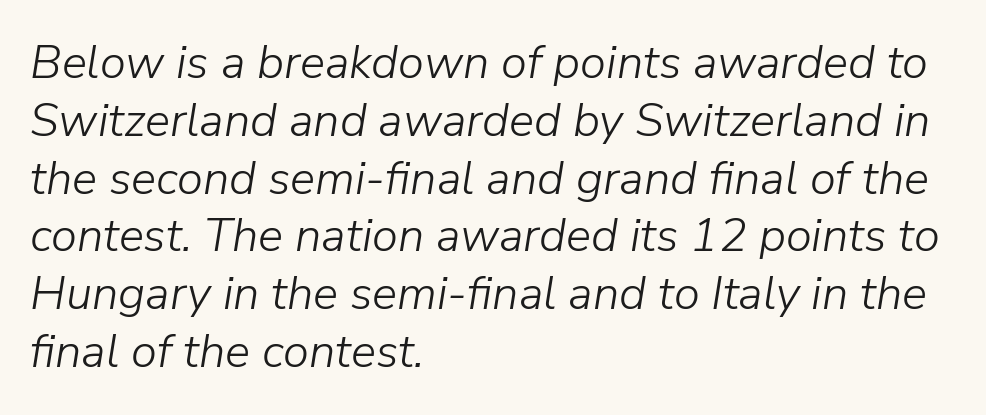
{"italic": "yes", "lean": "right", "slant_degrees": 9, "bold": "no", "weight": "light", "width": "normal", "stroke_contrast": "low", "x_height": "medium", "monospaced": "no", "underline": "no", "align": "left", "line_spacing_ratio": 1.23, "letter_spacing": "normal", "letter_spacing_em": 0.0, "glyph_px": 47}
